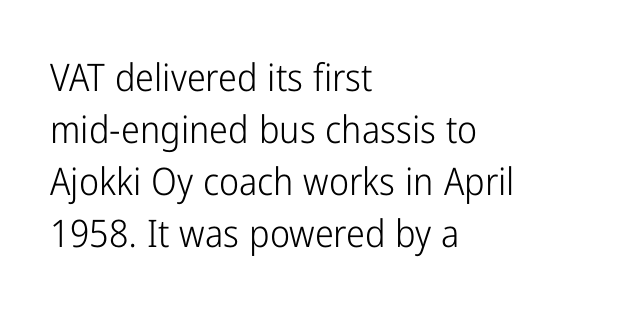
{"serif": "no", "italic": "no", "bold": "no", "weight": "light", "width": "condensed", "stroke_contrast": "low", "x_height": "medium", "monospaced": "no", "underline": "no", "align": "left", "line_spacing": "normal", "line_spacing_ratio": 1.37, "letter_spacing": "normal", "letter_spacing_em": 0.0, "glyph_px": 38}
